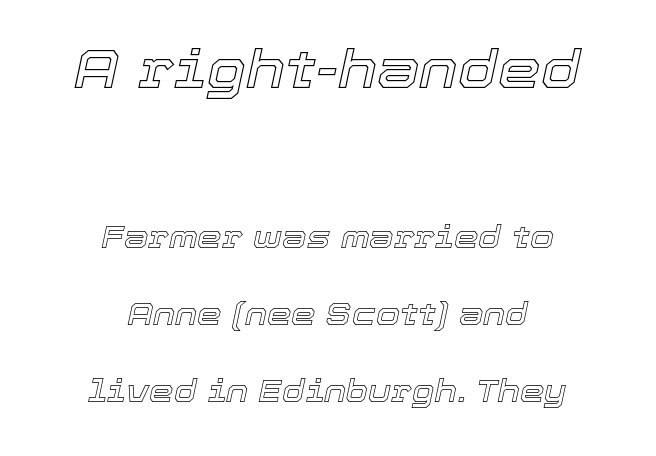
Looking at the ascenders, they clearly lean. Reading top to bottom, the characters get smaller at the block break. Horizontal alignment here is central, giving a formal, balanced look. This rendering features lettering with no underline.
